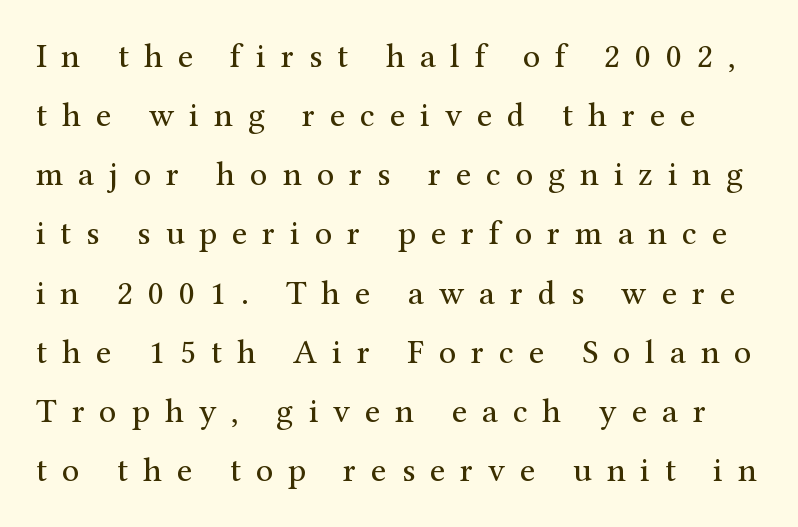
The image shows 34 px regular-weight serif type, upright; set line spacing 1.74x, unusually wide letter spacing (+0.44 em), not underlined; medium stroke contrast and a medium x-height.
